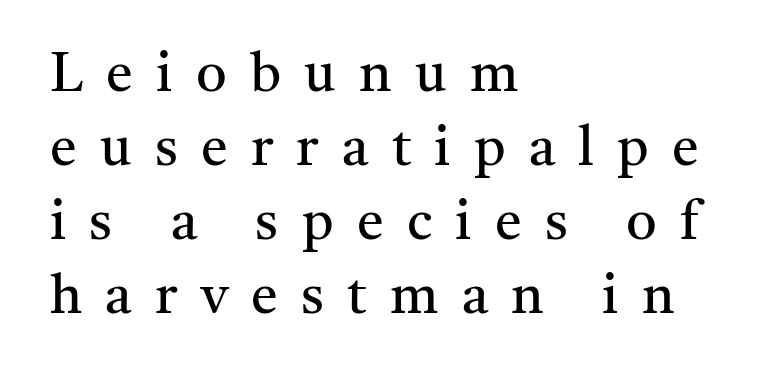
The image shows 54 px regular-weight serif type, upright; set left-aligned, normal line spacing (1.37x), unusually wide letter spacing (+0.43 em), not underlined; medium stroke contrast and a medium x-height.
